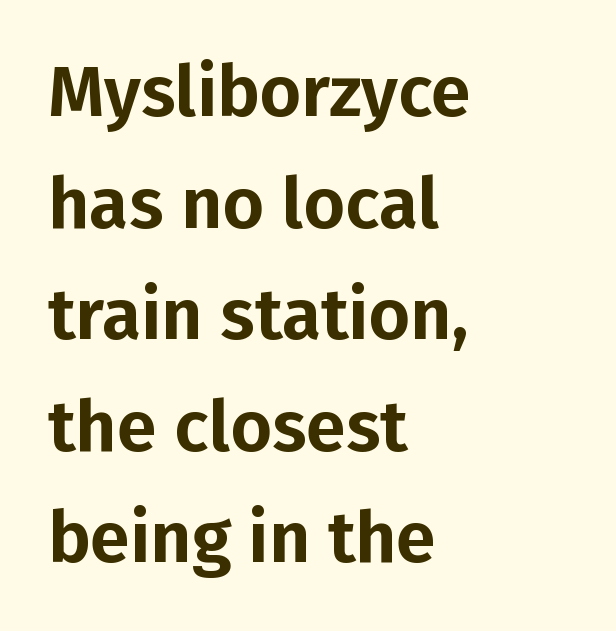
Note the varied advance widths — an 'i' is clearly narrower than an 'm'. You can tell it's not italic because the verticals are truly vertical. Rule under the text: the space is simply empty. All the whitespace from short lines collects on the right. Classification — sans serif. One glance says typical: line gaps are just what's usual.
